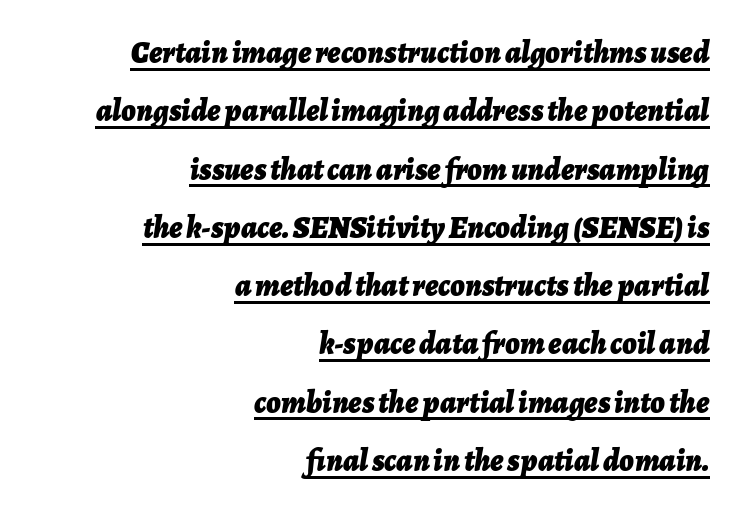
{"italic": "yes", "lean": "right", "slant_degrees": 7, "bold": "yes", "weight": "bold", "width": "normal", "stroke_contrast": "low", "x_height": "medium", "monospaced": "no", "underline": "yes", "align": "right", "line_spacing_ratio": 1.88, "letter_spacing": "normal", "letter_spacing_em": 0.0, "glyph_px": 31}
